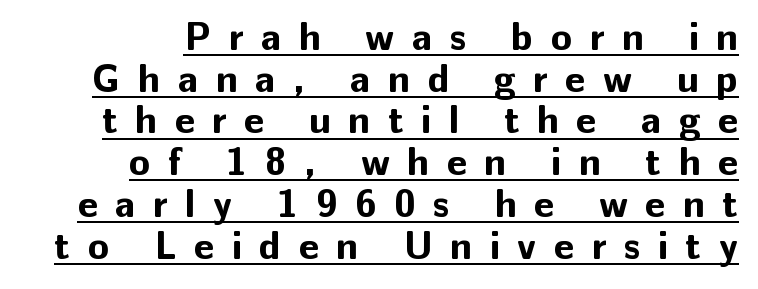
Q: Is the text bold? A: Yes.
Q: Is the text italic (slanted)? A: No, it is upright.
Q: Is the typeface a serif or a sans-serif typeface? A: Sans-serif.
Q: Is the text underlined? A: Yes.
Q: How is the paragraph aligned? A: Right-aligned.
Q: Is the spacing between letters normal or unusually wide? A: Unusually wide.
Q: Is the spacing between lines tight, normal or loose? A: Tight.
Q: Width (condensed, normal, or wide)? A: Normal.
Q: Stroke contrast? A: Low.
Q: x-height? A: Medium.
Q: Monospaced? A: No.
